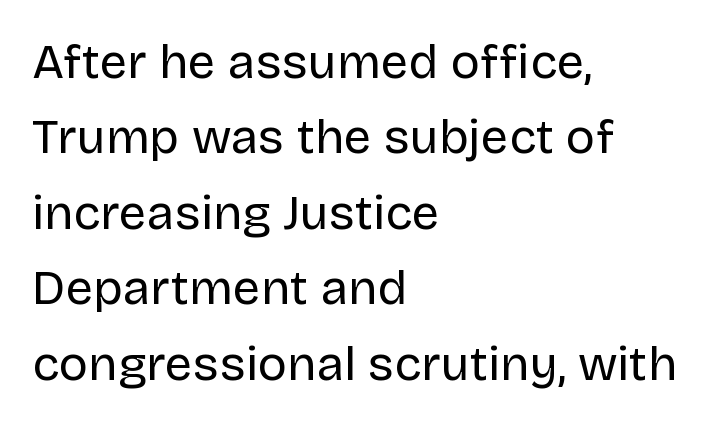
Examine the stroke ends and you'll find no serifs. Note the varied advance widths — an 'i' is clearly narrower than an 'm'. The passage shown stacks its lines at a standard gap. The typeface has the unassuming heft of standard copy or less. Ordinary non-slanted type is in use. Line beginnings align vertically; line endings do not.
